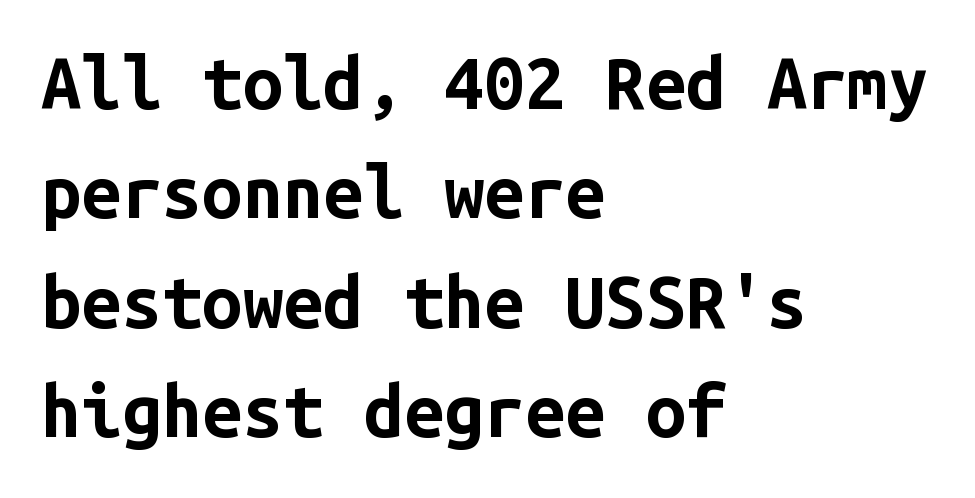
{"serif": "no", "italic": "no", "bold": "yes", "weight": "bold", "width": "normal", "stroke_contrast": "low", "x_height": "medium", "monospaced": "yes", "underline": "no", "align": "left", "line_spacing": "normal", "line_spacing_ratio": 1.52, "letter_spacing": "normal", "letter_spacing_em": 0.0, "glyph_px": 72}
